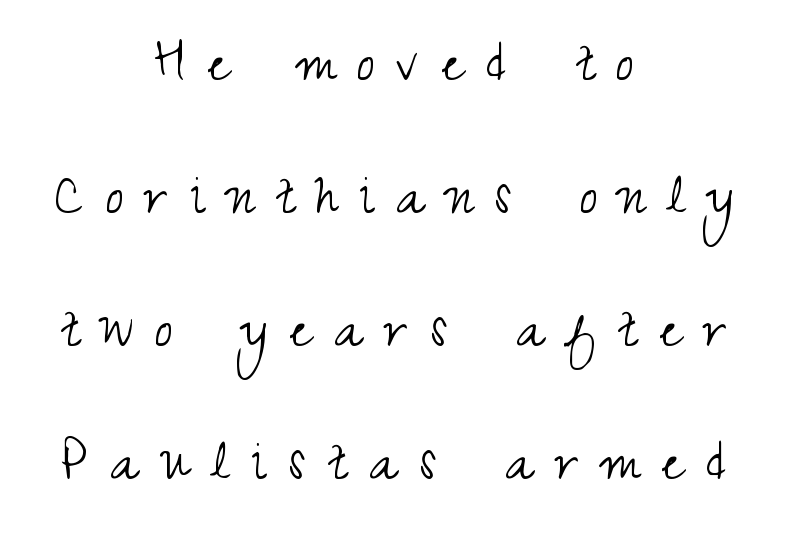
The image shows 64 px light, condensed sans-serif type, upright; set centered, loose line spacing (2.08x), unusually wide letter spacing (+0.35 em), not underlined; medium stroke contrast and a small x-height.
